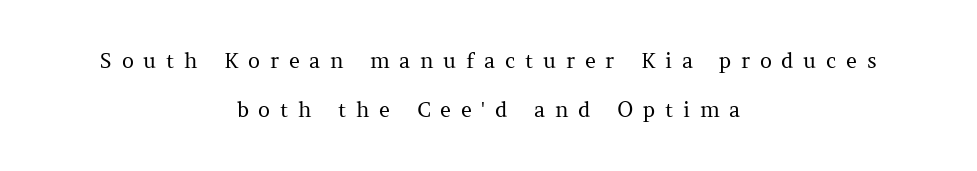
The image shows 21 px text type, upright; set centered, loose line spacing (2.34x), unusually wide letter spacing (+0.46 em), not underlined.
